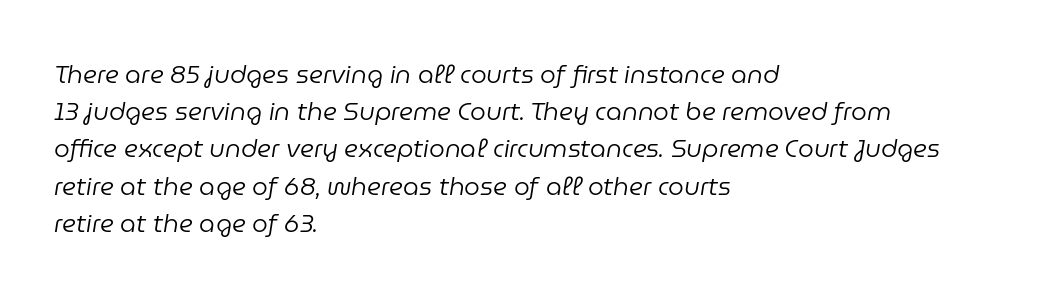
{"italic": "yes", "lean": "right", "slant_degrees": 9, "bold": "no", "underline": "no", "align": "left", "line_spacing": "normal", "line_spacing_ratio": 1.49, "letter_spacing": "normal", "letter_spacing_em": 0.0, "glyph_px": 25}
